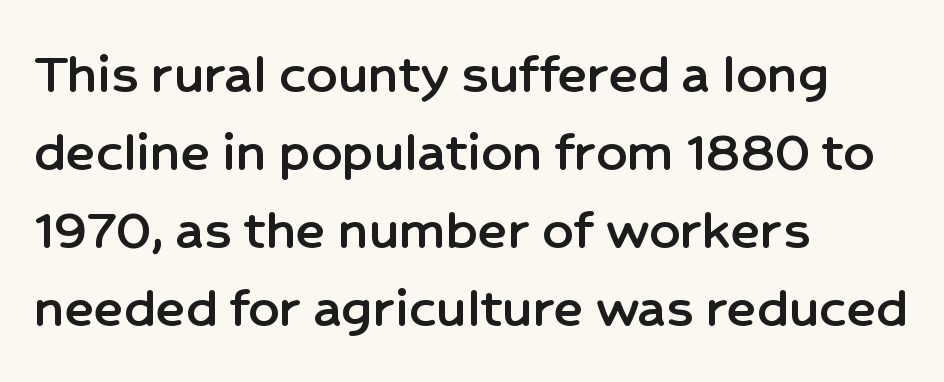
The image shows 61 px sans-serif type, upright; set left-aligned, normal line spacing (1.28x), normal letter spacing, not underlined; low stroke contrast and a medium x-height.
